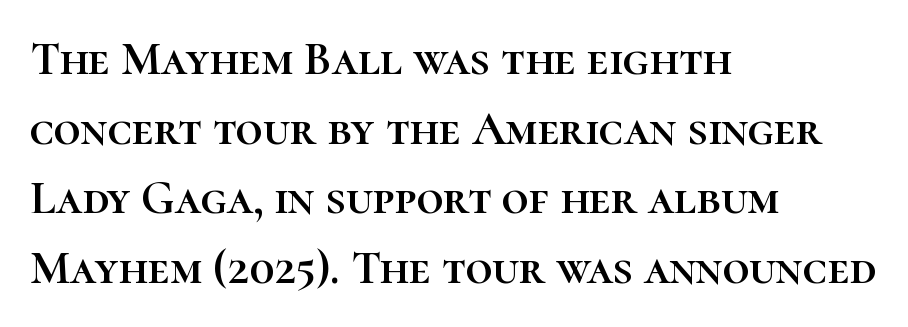
Q: Is the text italic (slanted)? A: No, it is upright.
Q: Is the text underlined? A: No.
Q: How is the paragraph aligned? A: Left-aligned.
Q: Is the spacing between letters normal or unusually wide? A: Normal.
Q: Is the spacing between lines tight, normal or loose? A: Normal.
Q: Width (condensed, normal, or wide)? A: Normal.
Q: Stroke contrast? A: High.
Q: x-height? A: Medium.
Q: Monospaced? A: No.
